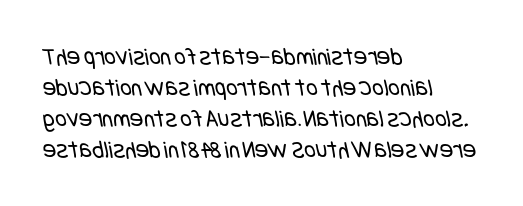
The space directly below the letters is spotless. Layout note: lines flush left. Weight: not bold — regular or lighter. Look at the tracking — it's just the regular setting, nothing added.
